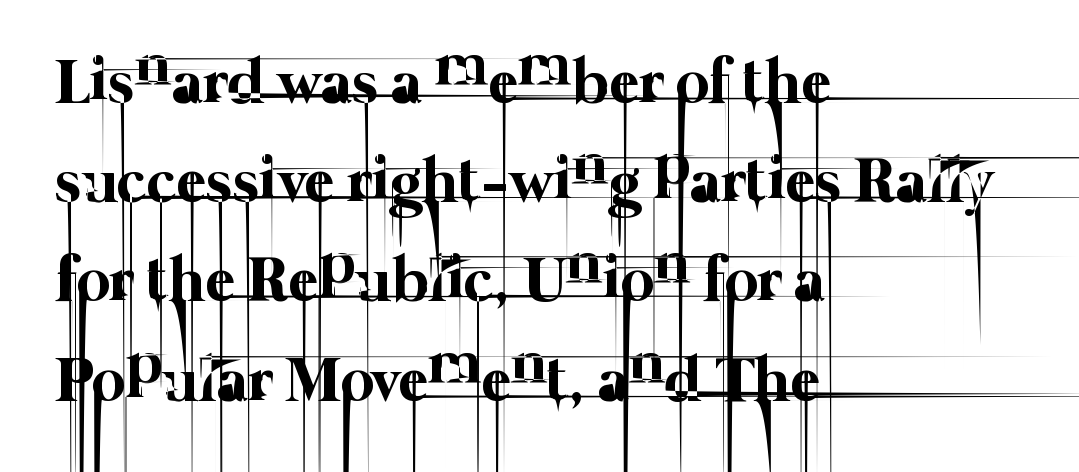
Students, note that the glyphs here touch the page at normal intervals. Caption: multi-line text, flush left, ragged right. Each new line begins a customary step beneath the previous one. The zone under the glyphs is completely vacant. Spacing verdict: proportional, widths tailored to each character. No heavy texture on the line: the type isn't bold.
